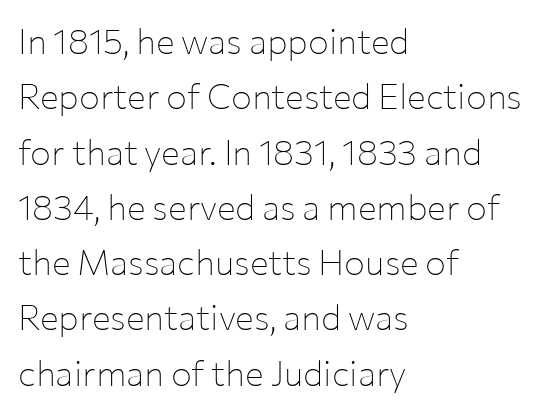
{"serif": "no", "italic": "no", "bold": "no", "weight": "thin", "width": "normal", "stroke_contrast": "low", "x_height": "medium", "monospaced": "no", "underline": "no", "align": "left", "line_spacing": "normal", "line_spacing_ratio": 1.58, "letter_spacing": "normal", "letter_spacing_em": 0.0, "glyph_px": 35}
